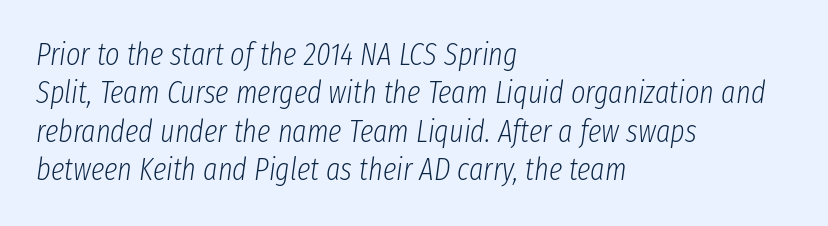
The strokes carry an ordinary text weight at most. Honestly, there is no underline to notice here at all. The lines are quadded left. The tracking reads as untouched default to a designer's eye. This sample has the flowing, uneven cadence of proportional lettering. Italic: yes, the glyphs are oblique.
